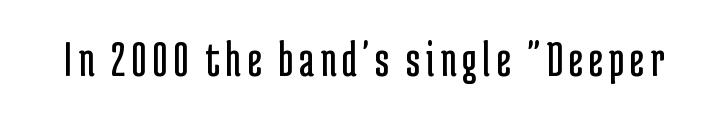
Classification — sans serif. Ordinary non-slanted type is in use. Looks like regular typesetting: each glyph gets only the width it needs. The letterforms sit at book weight or below. The specimen omits any rule beneath the text block's lines.
